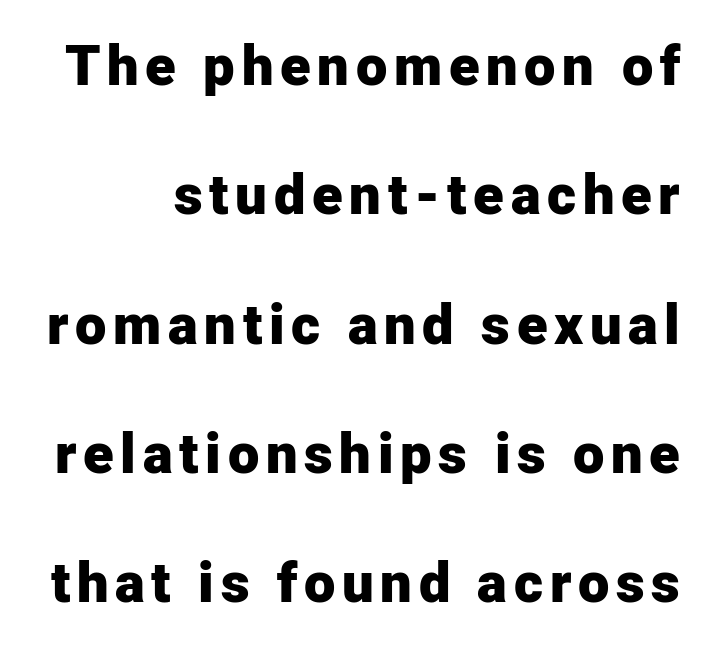
{"serif": "no", "italic": "no", "bold": "yes", "weight": "heavy", "width": "normal", "stroke_contrast": "low", "x_height": "medium", "monospaced": "no", "underline": "no", "line_spacing": "loose", "line_spacing_ratio": 2.31, "glyph_px": 56}
